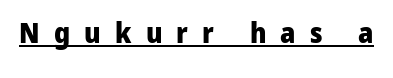
The lettering holds an erect, upright posture throughout. This sample uses a sans-serif face. Does a line run under the words? Yes, clearly. Short note: letters widely spaced. Typographic density is high because the face is bold. Varying glyph widths throughout — classic text-font behaviour.
